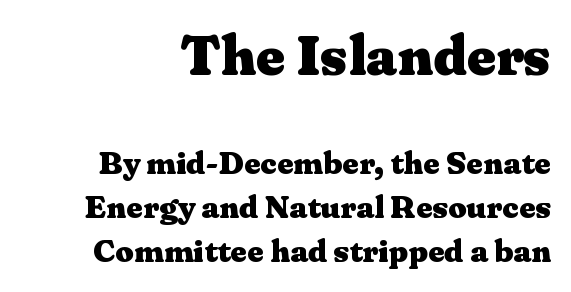
Font category for this specimen: serif. Default kerning and tracking; the words read as compact shapes. Only glyphs here, with clear space below each row. Typesetter's note: full bold, strokes at maximum text heaviness. Which of the two is more prominent by size? The first, at the top. Whoever set this chose a conventional vertical rhythm.
